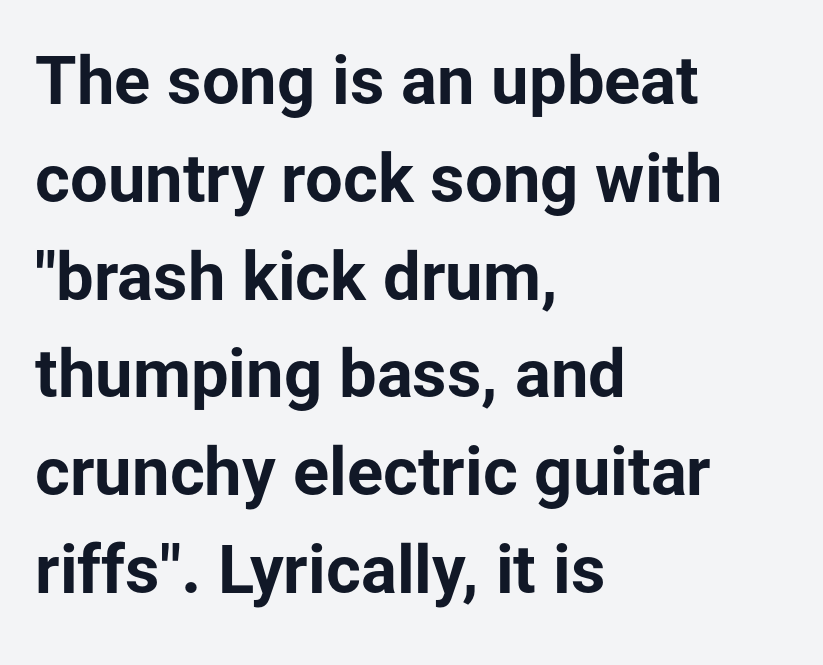
Q: Is the text bold? A: Yes.
Q: Is the text italic (slanted)? A: No, it is upright.
Q: Is the typeface a serif or a sans-serif typeface? A: Sans-serif.
Q: Is the text underlined? A: No.
Q: How is the paragraph aligned? A: Left-aligned.
Q: Is the spacing between letters normal or unusually wide? A: Normal.
Q: Is the spacing between lines tight, normal or loose? A: Normal.
Q: Width (condensed, normal, or wide)? A: Normal.
Q: Stroke contrast? A: Low.
Q: x-height? A: Medium.
Q: Monospaced? A: No.
